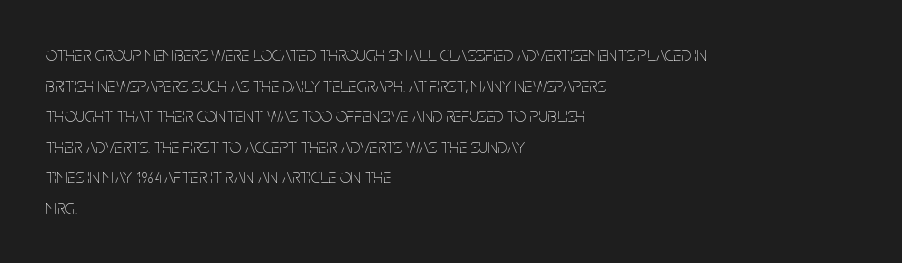
The image shows 20 px text type, upright; set left-aligned, normal line spacing (1.53x), normal letter spacing, not underlined.
